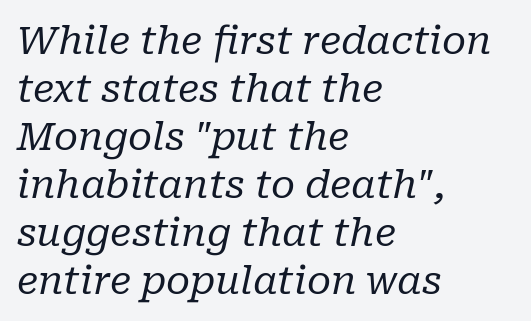
Compared with typical body copy, the letter spacing here is the same. The text carries the slant typical of an italic or oblique font. Yep, those are serifs on the letters. The compositor pushed each line to the left boundary. Varying glyph widths throughout — classic text-font behaviour. Weight: in the light-to-regular range.
